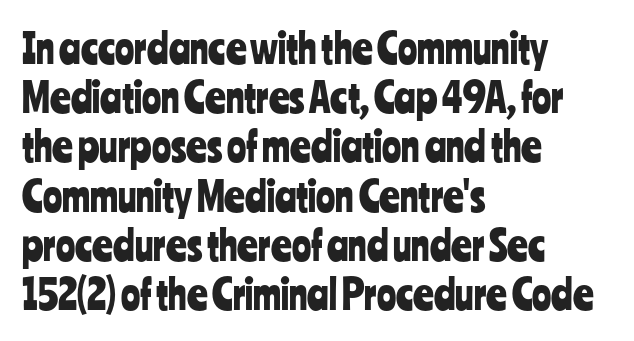
{"serif": "no", "italic": "no", "width": "condensed", "stroke_contrast": "low", "x_height": "medium", "monospaced": "no", "underline": "no", "align": "left", "line_spacing_ratio": 1.23, "letter_spacing": "normal", "letter_spacing_em": 0.0, "glyph_px": 40}
